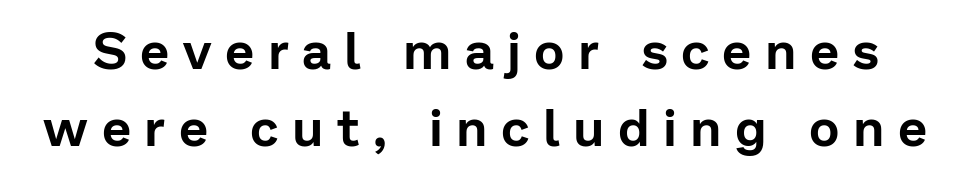
The designer left line spacing at the default. A clean baseline with only descenders dipping below it. This rendering widens character spacing well past its baseline value. Stroke terminals: plain, sans-serif. Do the characters align in a grid? No, the font is proportional.
